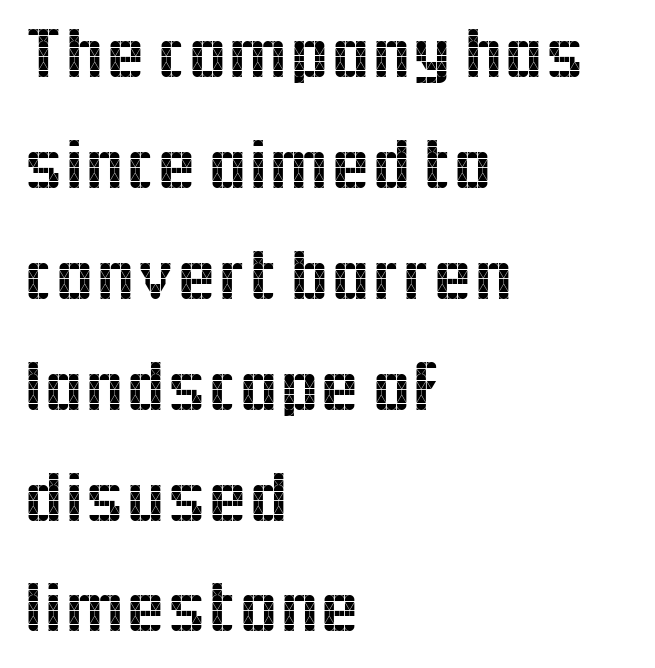
Q: Is the text italic (slanted)? A: No, it is upright.
Q: Is the typeface a serif or a sans-serif typeface? A: Sans-serif.
Q: Is the text underlined? A: No.
Q: How is the paragraph aligned? A: Left-aligned.
Q: Is the spacing between letters normal or unusually wide? A: Normal.
Q: Is the spacing between lines tight, normal or loose? A: Normal.
Q: Width (condensed, normal, or wide)? A: Normal.
Q: x-height? A: Medium.
Q: Monospaced? A: No.
